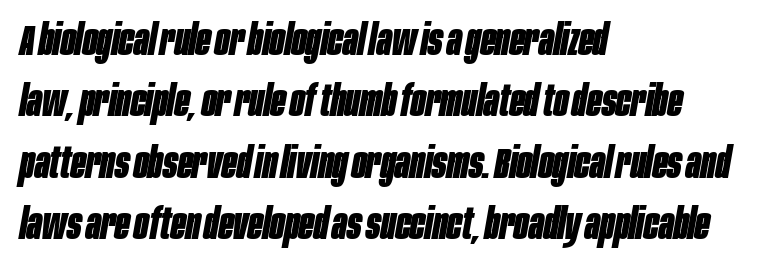
The image shows 43 px bold, condensed type, italic (leaning right); set left-aligned, normal line spacing (1.43x), normal letter spacing, not underlined; low stroke contrast and a large x-height.
